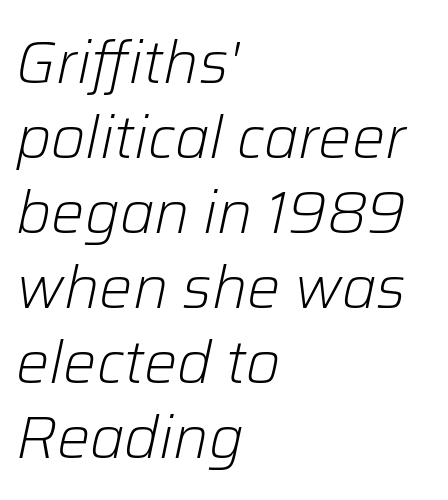
Just letters on the line, the space beneath them empty. An italicized treatment has been applied to the whole sample. The letterforms sit at book weight or below. If you measured baseline to baseline, you'd find a middling distance.
